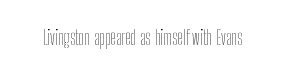
{"italic": "no", "bold": "no", "underline": "no", "letter_spacing": "normal", "letter_spacing_em": 0.0, "glyph_px": 20}
